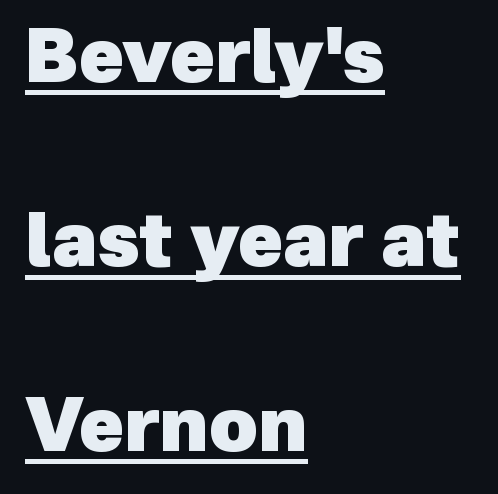
Q: Is the text bold? A: Yes.
Q: Is the typeface a serif or a sans-serif typeface? A: Sans-serif.
Q: Is the text underlined? A: Yes.
Q: How is the paragraph aligned? A: Left-aligned.
Q: Is the spacing between letters normal or unusually wide? A: Normal.
Q: Is the spacing between lines tight, normal or loose? A: Loose.
Q: Width (condensed, normal, or wide)? A: Normal.
Q: x-height? A: Medium.
Q: Monospaced? A: No.
